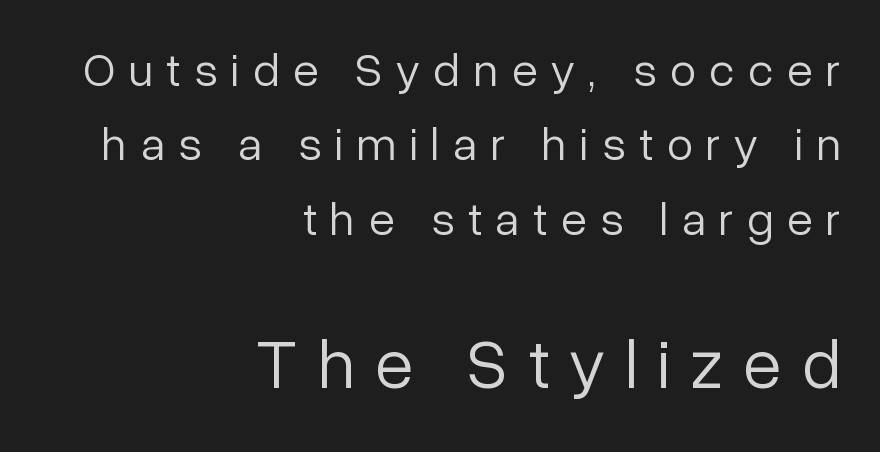
Q: Is the text bold? A: No.
Q: Is the text italic (slanted)? A: No, it is upright.
Q: Is the typeface a serif or a sans-serif typeface? A: Sans-serif.
Q: Is the text underlined? A: No.
Q: How is the paragraph aligned? A: Right-aligned.
Q: Is the spacing between letters normal or unusually wide? A: Unusually wide.
Q: Is the spacing between lines tight, normal or loose? A: Normal.
Q: Which block of text is set in a larger size, the first (top) or the second (bottom)? A: The second (bottom) one.
Q: Width (condensed, normal, or wide)? A: Normal.
Q: Stroke contrast? A: Low.
Q: x-height? A: Medium.
Q: Monospaced? A: No.
